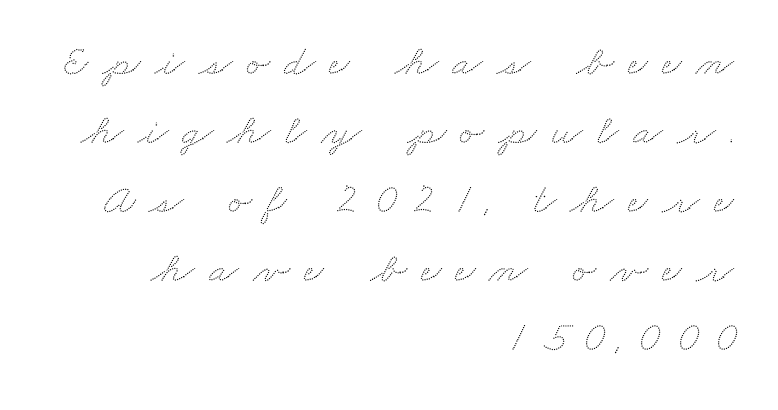
{"width": "wide", "stroke_contrast": "low", "x_height": "small", "monospaced": "no", "underline": "no", "align": "right", "line_spacing": "normal", "line_spacing_ratio": 1.57, "letter_spacing": "wide", "letter_spacing_em": 0.32, "glyph_px": 44}
